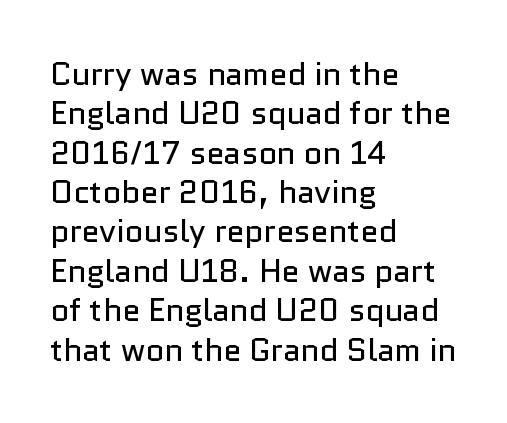
{"serif": "no", "italic": "no", "bold": "no", "weight": "regular", "width": "normal", "stroke_contrast": "low", "x_height": "medium", "monospaced": "no", "underline": "no", "align": "left", "line_spacing_ratio": 1.23, "letter_spacing": "normal", "letter_spacing_em": 0.0, "glyph_px": 32}
